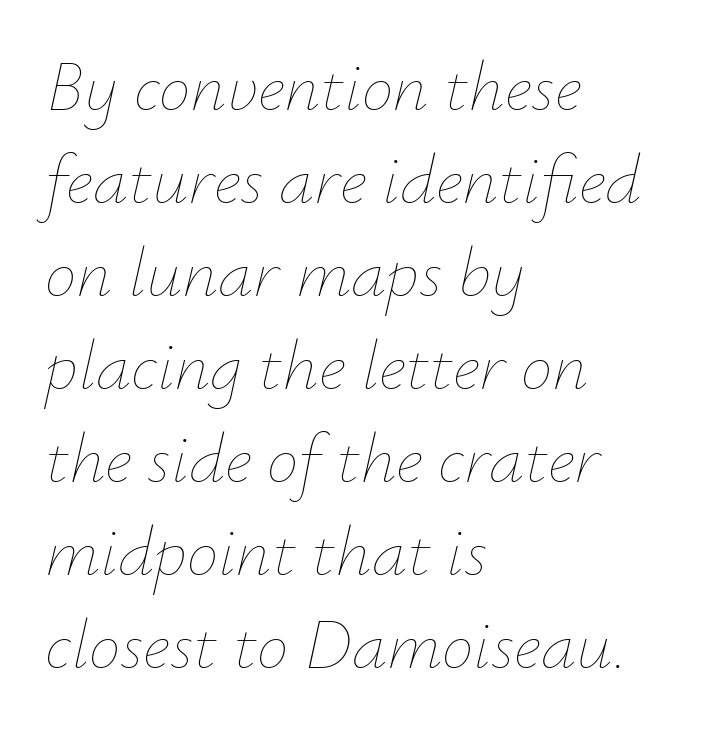
{"italic": "yes", "lean": "right", "slant_degrees": 12, "bold": "no", "weight": "thin", "width": "normal", "stroke_contrast": "low", "x_height": "small", "monospaced": "no", "underline": "no", "align": "left", "line_spacing": "normal", "line_spacing_ratio": 1.31, "letter_spacing": "normal", "letter_spacing_em": 0.0, "glyph_px": 71}
